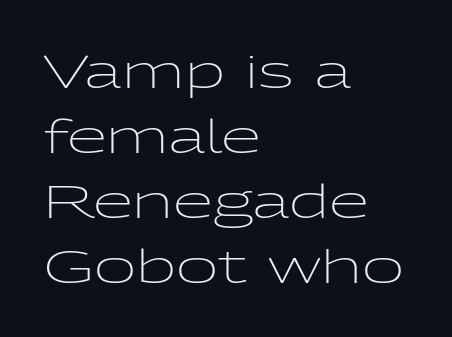
Only glyphs here, with clear space below each row. No chunkiness to these letters — they're not bold. How would I describe the line gaps? Plain and ordinary. The rendering shows plain stroke endings on the letterforms — a sans-serif design. The letterforms sit shoulder to shoulder at normal distance. Layout note: lines flush left.
